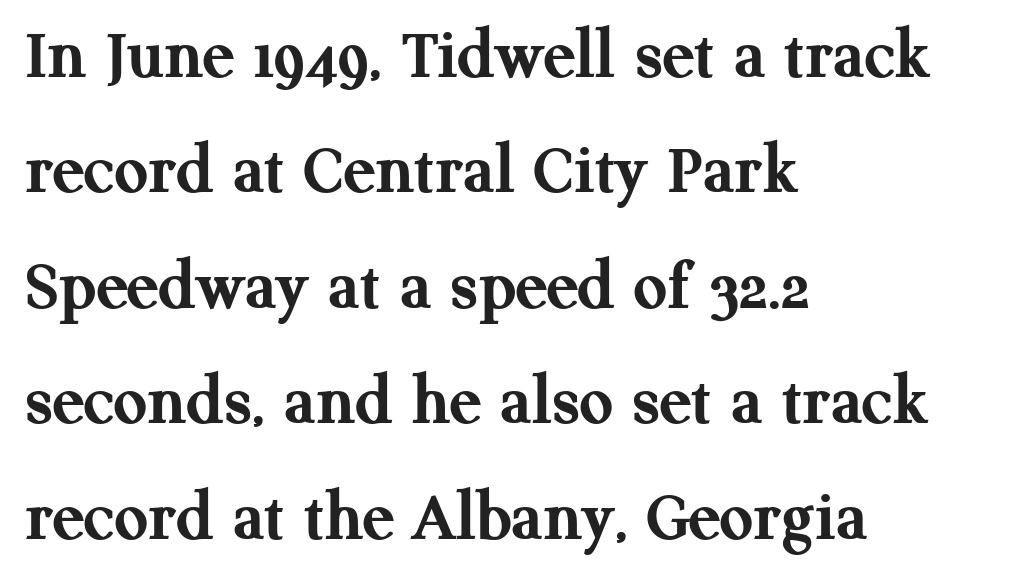
Q: Is the text bold? A: Yes.
Q: Is the text italic (slanted)? A: No, it is upright.
Q: Is the typeface a serif or a sans-serif typeface? A: Serif.
Q: Is the text underlined? A: No.
Q: How is the paragraph aligned? A: Left-aligned.
Q: Is the spacing between letters normal or unusually wide? A: Normal.
Q: Is the spacing between lines tight, normal or loose? A: Normal.
Q: Width (condensed, normal, or wide)? A: Normal.
Q: Stroke contrast? A: Medium.
Q: x-height? A: Medium.
Q: Monospaced? A: No.
